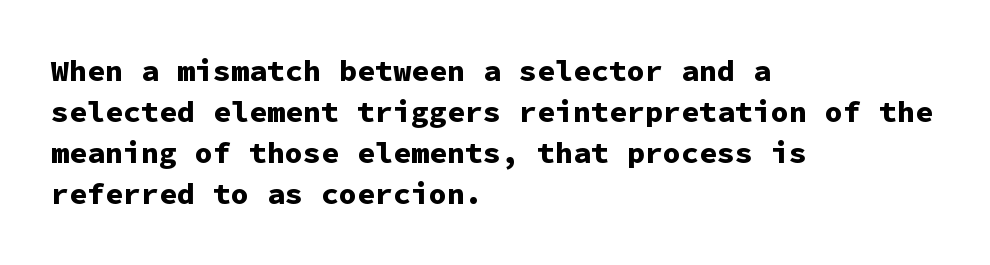
The image shows 30 px bold sans-serif type, upright, monospaced; set left-aligned, normal line spacing (1.37x), normal letter spacing, not underlined; low stroke contrast and a medium x-height.
